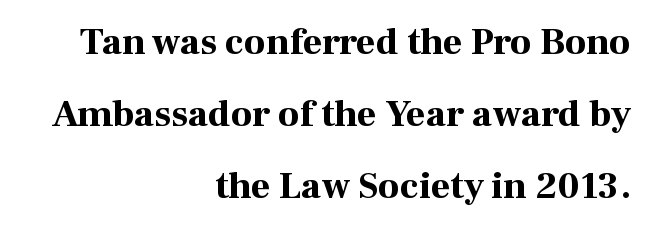
In terms of letterform style, serifs are clearly present. The space directly below the letters is spotless. Spacing between characters is what you'd get straight out of the box. Is this a fixed-width face? No — the glyphs have proportional, varying widths.
